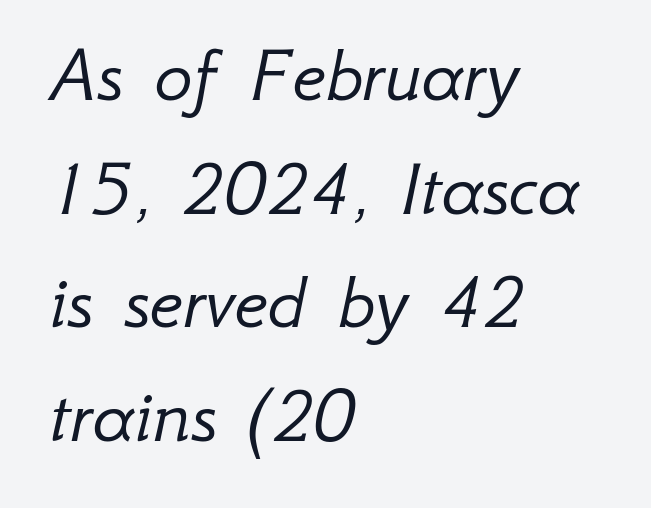
Q: Is the text bold? A: No.
Q: Is the text italic (slanted)? A: Yes, it leans right by about 12 degrees.
Q: Is the text underlined? A: No.
Q: How is the paragraph aligned? A: Left-aligned.
Q: Is the spacing between letters normal or unusually wide? A: Normal.
Q: Is the spacing between lines tight, normal or loose? A: Normal.
Q: Width (condensed, normal, or wide)? A: Normal.
Q: Stroke contrast? A: Low.
Q: x-height? A: Small.
Q: Monospaced? A: No.
